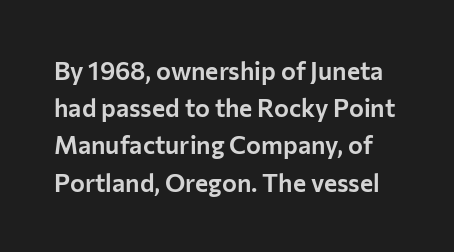
No extra tracking has been applied to these lines. This rendering features lettering with no underline. The type sits square on the baseline with zero lean. What's the leading like? Ordinary, nothing unusual.
